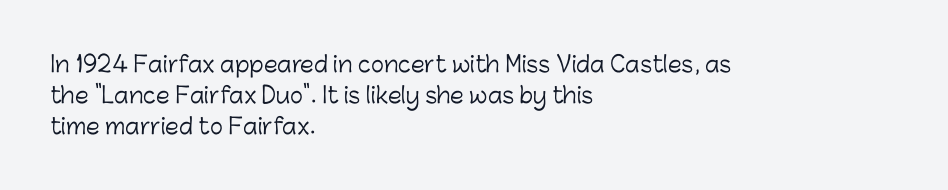
{"italic": "no", "bold": "no", "underline": "no", "align": "left", "line_spacing": "normal", "line_spacing_ratio": 1.4, "letter_spacing": "normal", "letter_spacing_em": 0.0, "glyph_px": 22}
